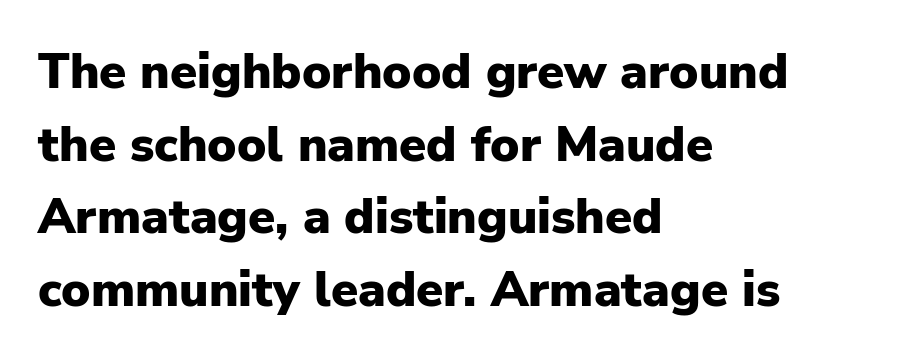
{"serif": "no", "italic": "no", "bold": "yes", "weight": "heavy", "width": "normal", "stroke_contrast": "low", "x_height": "medium", "monospaced": "no", "underline": "no", "align": "left", "line_spacing": "normal", "line_spacing_ratio": 1.48, "letter_spacing": "normal", "letter_spacing_em": 0.0, "glyph_px": 49}
